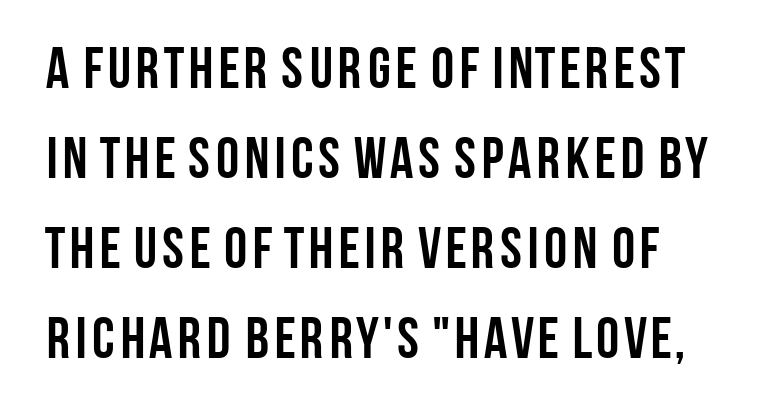
Q: Is the text bold? A: Yes.
Q: Is the text italic (slanted)? A: No, it is upright.
Q: Is the typeface a serif or a sans-serif typeface? A: Sans-serif.
Q: Is the text underlined? A: No.
Q: How is the paragraph aligned? A: Left-aligned.
Q: Is the spacing between letters normal or unusually wide? A: Normal.
Q: Is the spacing between lines tight, normal or loose? A: Normal.
Q: Width (condensed, normal, or wide)? A: Condensed.
Q: Stroke contrast? A: Low.
Q: x-height? A: Large.
Q: Monospaced? A: No.
